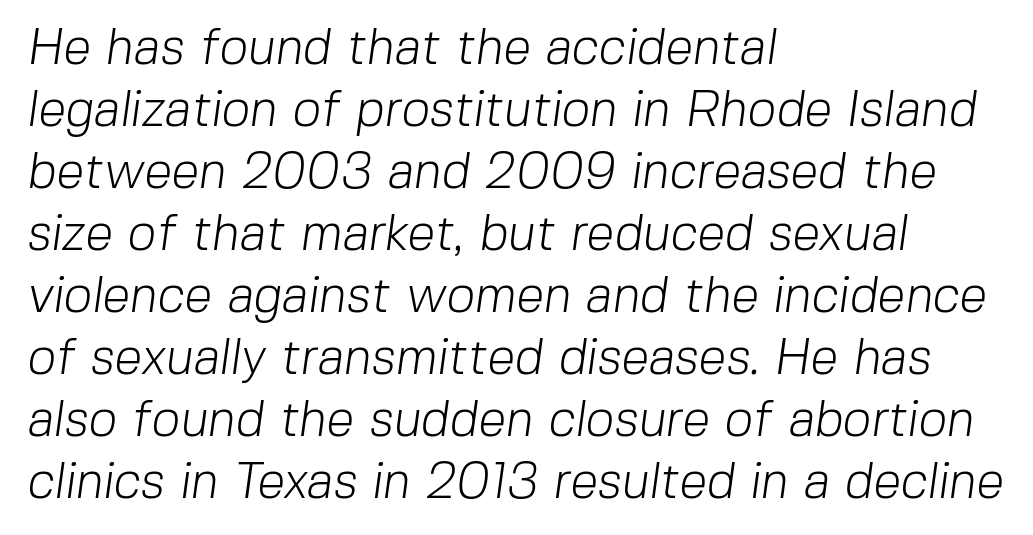
Horizontal alignment here is leftward, the default for most running prose. A typesetter would call this proportional, since set widths differ per character. Is this a sans? Yes — the strokes have no serifs. This rendering features lettering with no underline. The letterforms sit at book weight or below. The face used here is rendered with its standard letterfit.
